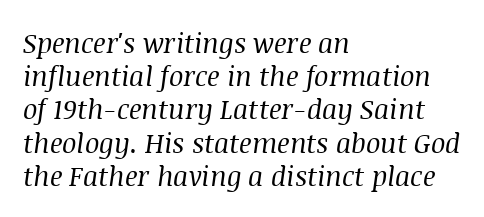
The image shows 27 px text type, italic (leaning right); set left-aligned, line spacing 1.23x, normal letter spacing, not underlined.
